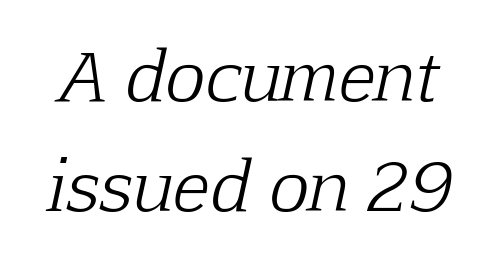
Between one letter and the next there's only the usual sliver of space. Does the leading feel generous? No, just average. Beneath every word, the page is bare. The passage shown is typed in a proportional face where columns would drift. The typeface chosen for these lines features serifs. Heft: none added — not bold.
